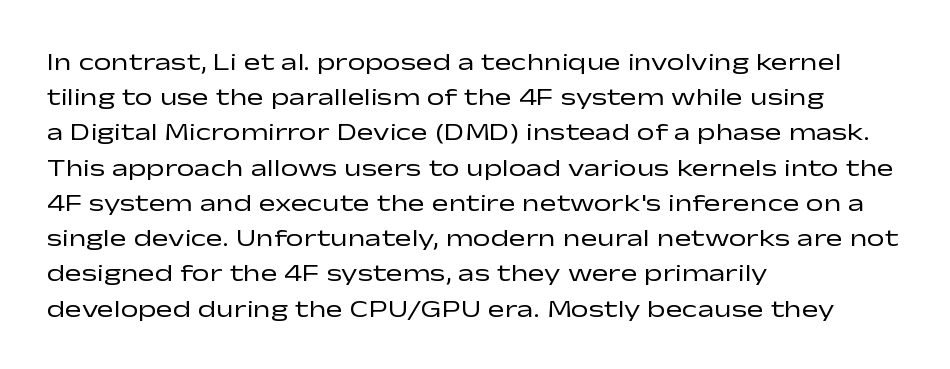
{"italic": "no", "bold": "no", "underline": "no", "align": "left", "line_spacing": "normal", "line_spacing_ratio": 1.41, "letter_spacing": "normal", "letter_spacing_em": 0.0, "glyph_px": 25}
